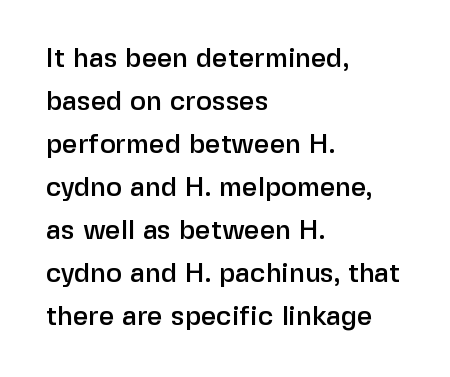
Notice how descenders clear the ascenders below comfortably — that's standard leading. Rendered with straight, roman letterforms. These lines keep a tight, regular rhythm from letter to letter. Only glyphs here, with clear space below each row. Line beginnings align vertically; line endings do not.
